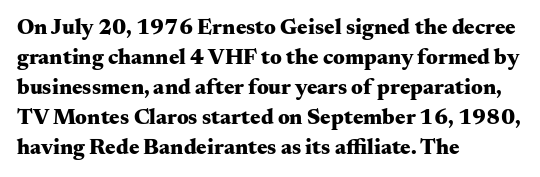
Italic: no, the glyphs are upright roman. Standard letterfit; no display-style spreading of the glyphs. Glance below the letters and you will spot only blank space. Its strokes are broad and dark, the hallmark of bold type.
